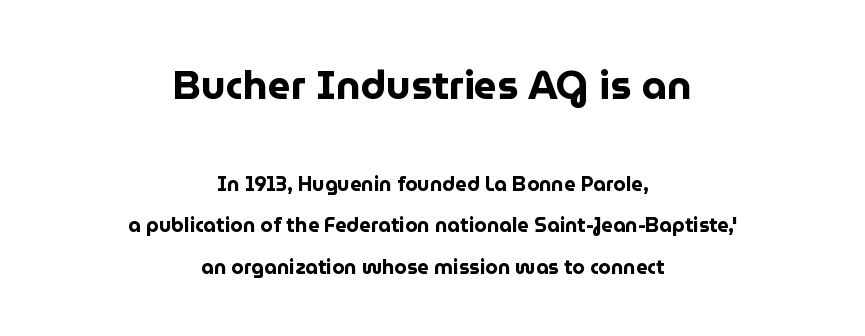
{"serif": "no", "italic": "no", "bold": "yes", "weight": "bold", "width": "normal", "stroke_contrast": "low", "x_height": "medium", "monospaced": "no", "underline": "no", "align": "center", "line_spacing": "loose", "line_spacing_ratio": 2.07, "letter_spacing": "normal", "letter_spacing_em": 0.0, "larger_block": "first", "size_ratio": 2.0, "glyph_px": 40}
